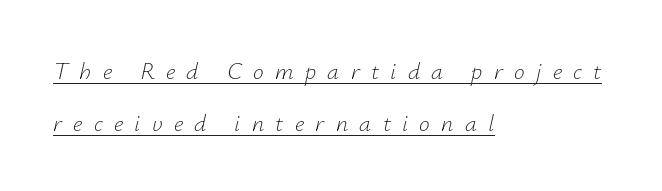
Q: Is the text bold? A: No.
Q: Is the text italic (slanted)? A: Yes, it leans right by about 12 degrees.
Q: Is the text underlined? A: Yes.
Q: How is the paragraph aligned? A: Left-aligned.
Q: Is the spacing between letters normal or unusually wide? A: Unusually wide.
Q: Is the spacing between lines tight, normal or loose? A: Loose.
